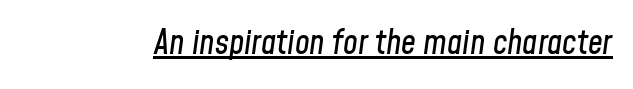
{"italic": "yes", "lean": "right", "slant_degrees": 8, "width": "condensed", "stroke_contrast": "low", "x_height": "medium", "monospaced": "no", "underline": "yes", "letter_spacing": "normal", "letter_spacing_em": 0.0, "glyph_px": 33}
